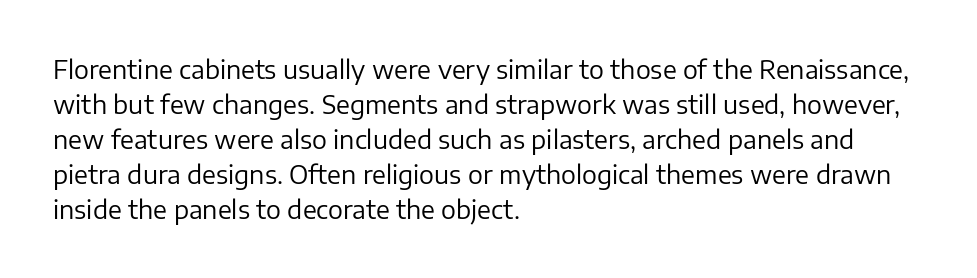
{"italic": "no", "bold": "no", "underline": "no", "align": "left", "line_spacing": "normal", "line_spacing_ratio": 1.4, "letter_spacing": "normal", "letter_spacing_em": 0.0, "glyph_px": 25}
